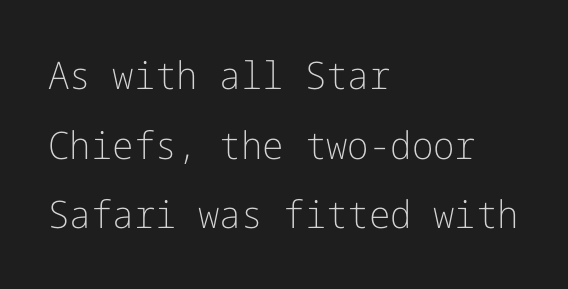
One-word summary of the alignment: left. Italic: no, the glyphs are upright roman. Short note: letters normally spaced. Is the stroke heavy? The answer is a plain regular-or-lighter. What kind of face is this? One without serifs — a sans. Letters rest on an invisible, unmarked baseline.
